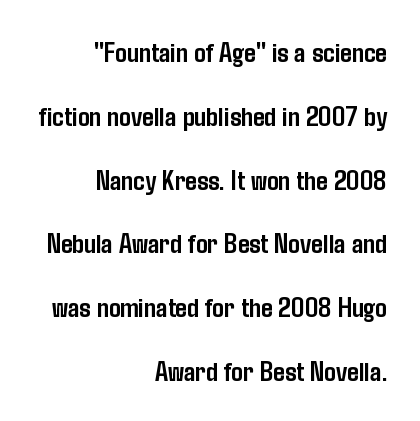
The image shows 29 px semibold, condensed sans-serif type, upright; set right-aligned, loose line spacing (2.2x), normal letter spacing, not underlined; low stroke contrast and a medium x-height.
